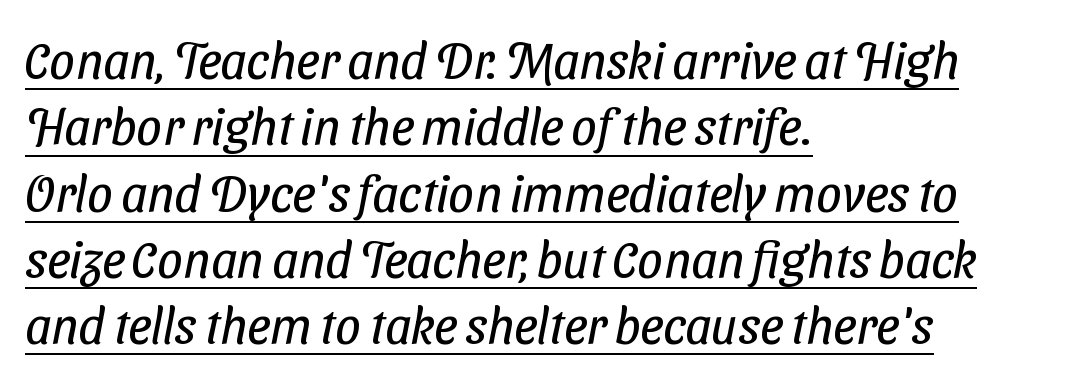
Q: Is the text bold? A: No.
Q: Is the typeface a serif or a sans-serif typeface? A: Sans-serif.
Q: Is the text underlined? A: Yes.
Q: How is the paragraph aligned? A: Left-aligned.
Q: Is the spacing between letters normal or unusually wide? A: Normal.
Q: Is the spacing between lines tight, normal or loose? A: Normal.
Q: Width (condensed, normal, or wide)? A: Condensed.
Q: Stroke contrast? A: Low.
Q: x-height? A: Medium.
Q: Monospaced? A: No.
